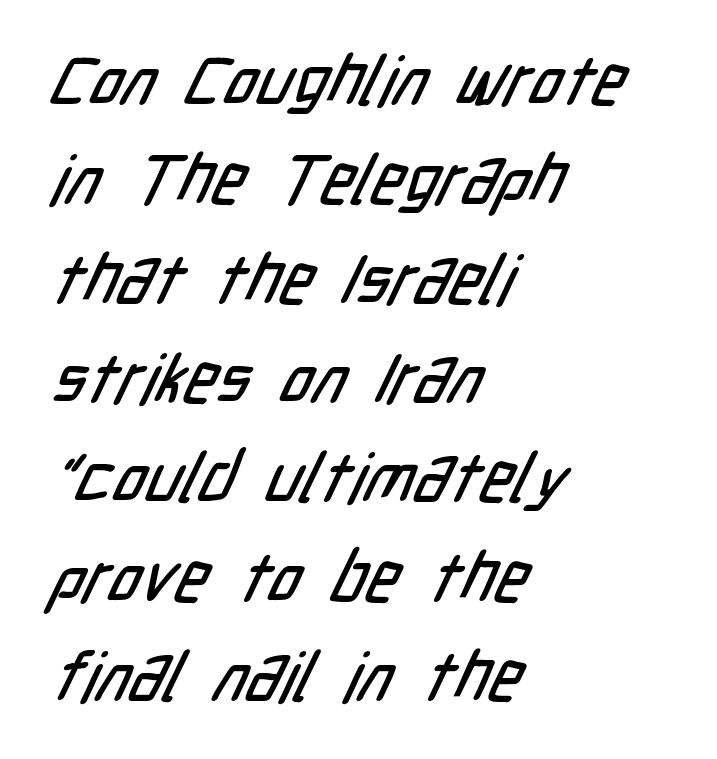
Tracking value appears to be zero — textbook default spacing. The space directly below the letters is spotless. These lines are rendered in a variable-pitch font. Compared with a centered layout, this one pins lines to the left instead. Regarding leading, the lines here are spaced in the standard way. What kind of face is this? One without serifs — a sans.
